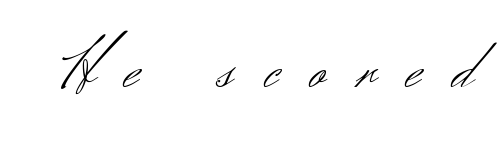
{"serif": "no", "bold": "no", "weight": "light", "width": "normal", "stroke_contrast": "medium", "x_height": "small", "monospaced": "no", "underline": "no", "letter_spacing": "wide", "letter_spacing_em": 0.48, "glyph_px": 66}
